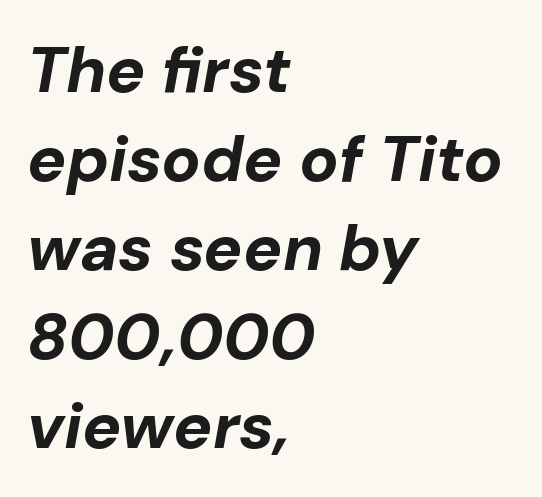
The image shows 65 px bold type, italic (leaning right); set left-aligned, normal line spacing (1.37x), normal letter spacing, not underlined; low stroke contrast and a medium x-height.
